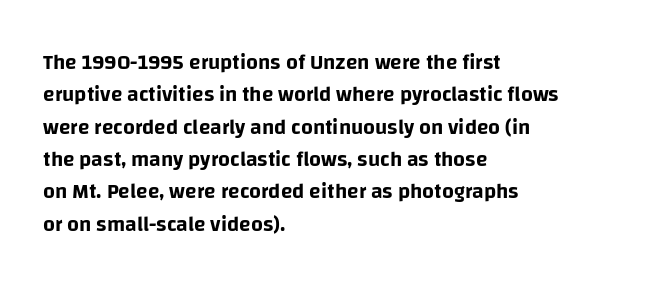
The image shows 21 px text type, upright; set left-aligned, normal line spacing (1.54x), normal letter spacing, not underlined.
